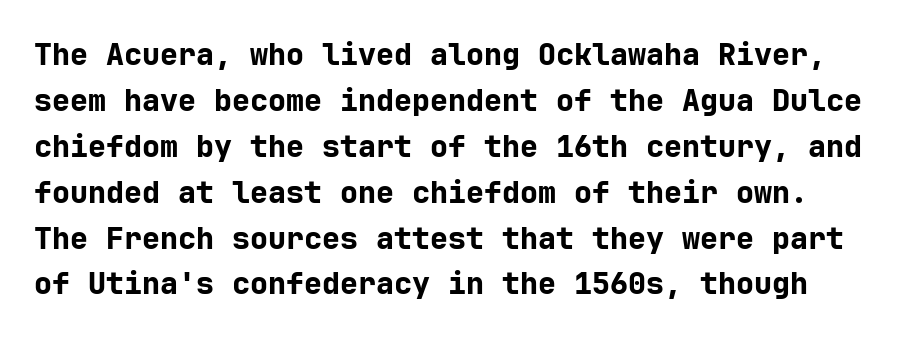
Q: Is the text bold? A: Yes.
Q: Is the text italic (slanted)? A: No, it is upright.
Q: Is the typeface a serif or a sans-serif typeface? A: Sans-serif.
Q: Is the text underlined? A: No.
Q: Is the spacing between letters normal or unusually wide? A: Normal.
Q: Is the spacing between lines tight, normal or loose? A: Normal.
Q: Width (condensed, normal, or wide)? A: Normal.
Q: Stroke contrast? A: Low.
Q: x-height? A: Medium.
